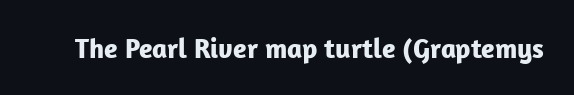
{"serif": "no", "italic": "no", "bold": "yes", "weight": "bold", "width": "normal", "stroke_contrast": "low", "x_height": "medium", "monospaced": "no", "underline": "no", "letter_spacing": "normal", "letter_spacing_em": 0.0, "glyph_px": 28}
